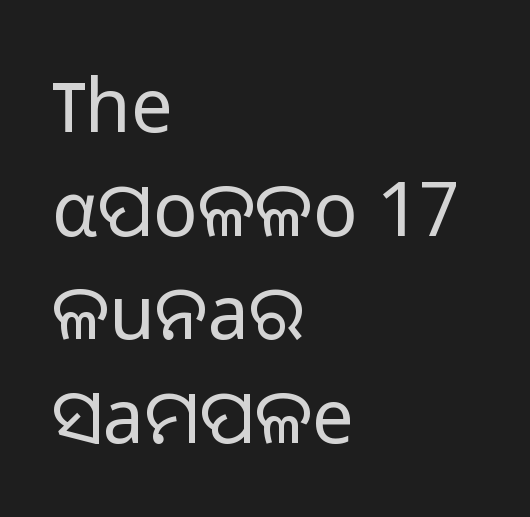
Italic? Not at all — the glyphs are vertical. The rendering anchors every line to the left-hand side. Letter spacing: default. Whoever set this chose a conventional vertical rhythm.
